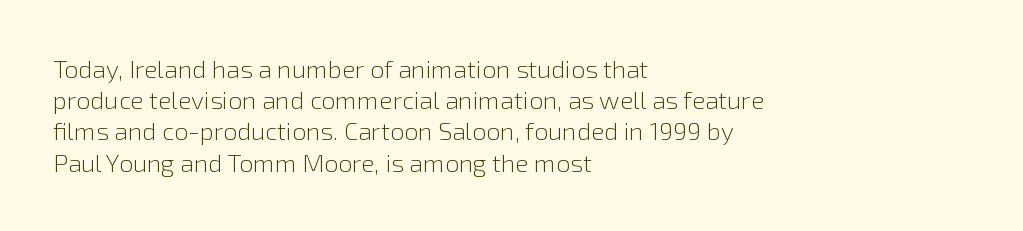
{"italic": "no", "bold": "no", "underline": "no", "align": "left", "line_spacing": "normal", "line_spacing_ratio": 1.25, "letter_spacing": "normal", "letter_spacing_em": 0.0, "glyph_px": 25}
